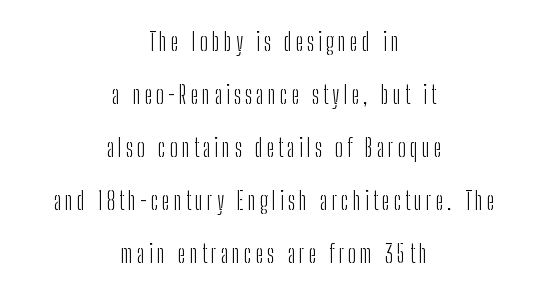
Nope, not italic — everything's standing straight. What's the leading like? Stretched, with rows far apart. The lines are quadded center. Heft: none added — not bold. The words here are not underlined.
